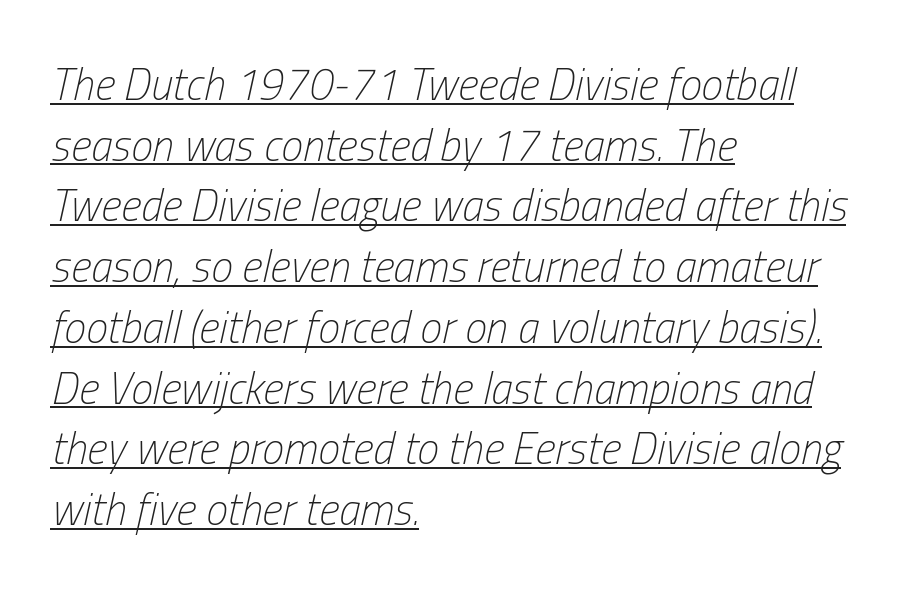
{"italic": "yes", "lean": "right", "slant_degrees": 13, "bold": "no", "weight": "light", "width": "condensed", "stroke_contrast": "low", "x_height": "medium", "monospaced": "no", "underline": "yes", "align": "left", "line_spacing": "normal", "line_spacing_ratio": 1.38, "letter_spacing": "normal", "letter_spacing_em": 0.0, "glyph_px": 44}
